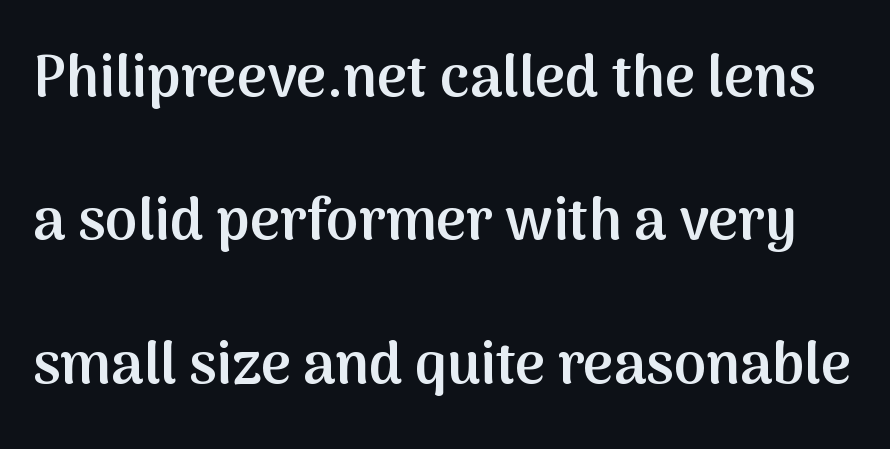
Q: Is the text bold? A: Semi-bold.
Q: Is the text italic (slanted)? A: No, it is upright.
Q: Is the typeface a serif or a sans-serif typeface? A: Sans-serif.
Q: Is the text underlined? A: No.
Q: Is the spacing between letters normal or unusually wide? A: Normal.
Q: Is the spacing between lines tight, normal or loose? A: Loose.
Q: Width (condensed, normal, or wide)? A: Normal.
Q: Stroke contrast? A: Medium.
Q: x-height? A: Medium.
Q: Monospaced? A: No.
